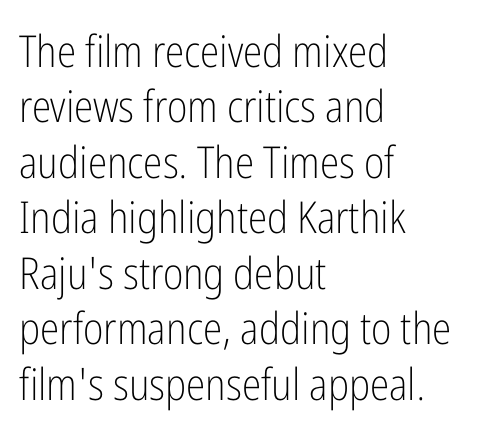
The image shows 44 px light, condensed sans-serif type, upright; set left-aligned, normal line spacing (1.26x), normal letter spacing, not underlined; low stroke contrast and a medium x-height.
